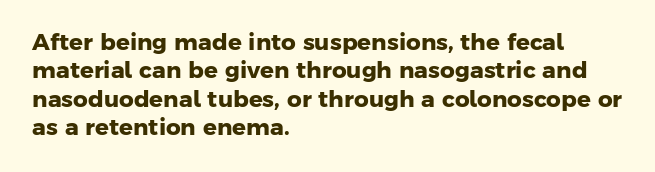
Words appear dense and cohesive because spacing is normal. A classic flush-left, rag-right setting is used for this passage. No word sits above an underline. The sample has been set heavy, in full bold.
